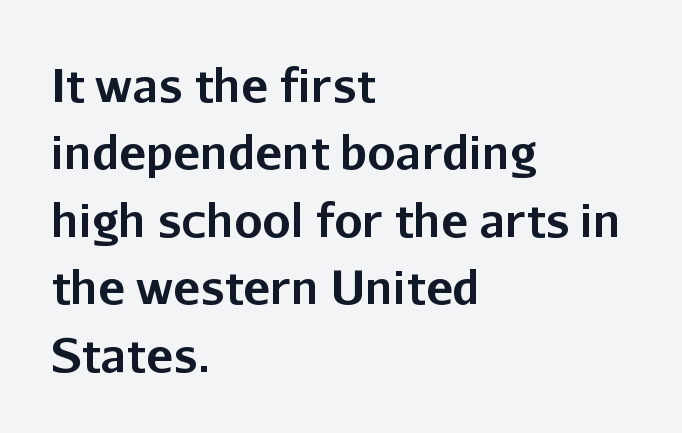
Honestly, the letter spacing is just normal — you wouldn't notice it. This is sans-serif lettering, the kind often seen on screens and signage. Anything drawn beneath the words? Only blank space. Varying glyph widths throughout — classic text-font behaviour. The letters stand straight up with perfectly vertical stems. Alignment: flush left.
